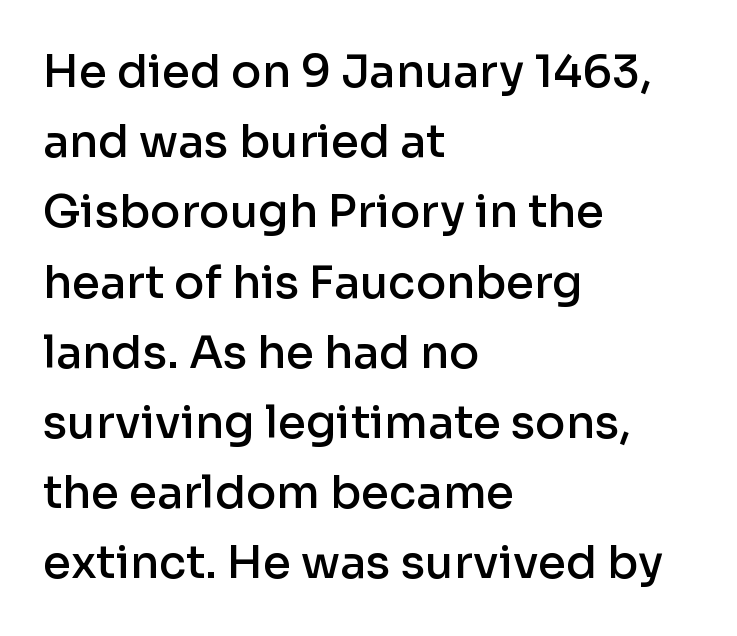
Q: Is the text bold? A: Semi-bold.
Q: Is the text italic (slanted)? A: No, it is upright.
Q: Is the typeface a serif or a sans-serif typeface? A: Sans-serif.
Q: Is the text underlined? A: No.
Q: How is the paragraph aligned? A: Left-aligned.
Q: Is the spacing between letters normal or unusually wide? A: Normal.
Q: Is the spacing between lines tight, normal or loose? A: Normal.
Q: Width (condensed, normal, or wide)? A: Normal.
Q: Stroke contrast? A: Low.
Q: x-height? A: Medium.
Q: Monospaced? A: No.
